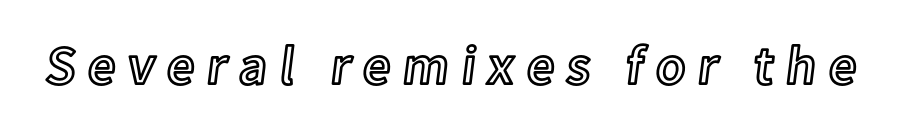
The image shows 55 px text type; set unusually wide letter spacing (+0.22 em), not underlined; a medium x-height.
